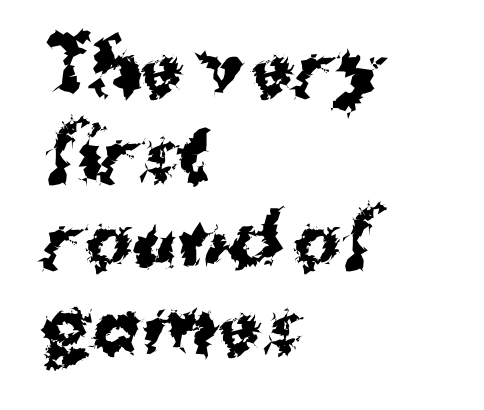
Q: Is the text bold? A: Yes.
Q: Is the text italic (slanted)? A: Yes.
Q: Is the typeface a serif or a sans-serif typeface? A: Sans-serif.
Q: Is the text underlined? A: No.
Q: How is the paragraph aligned? A: Left-aligned.
Q: Is the spacing between letters normal or unusually wide? A: Normal.
Q: Width (condensed, normal, or wide)? A: Normal.
Q: Stroke contrast? A: Medium.
Q: x-height? A: Medium.
Q: Monospaced? A: No.
